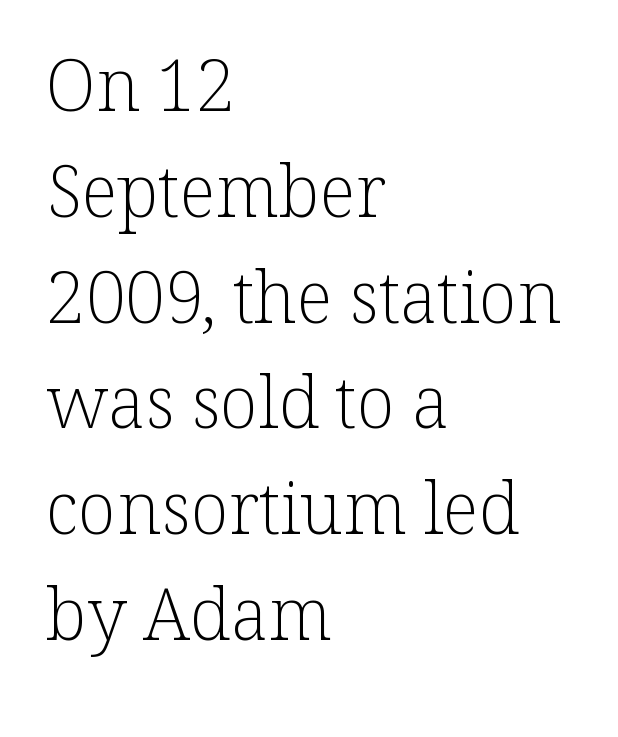
{"serif": "yes", "italic": "no", "bold": "no", "weight": "light", "width": "normal", "stroke_contrast": "low", "x_height": "medium", "monospaced": "no", "underline": "no", "align": "left", "line_spacing": "normal", "line_spacing_ratio": 1.49, "letter_spacing": "normal", "letter_spacing_em": 0.0, "glyph_px": 71}
